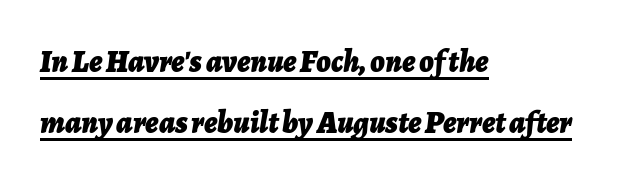
{"italic": "yes", "lean": "right", "slant_degrees": 7, "bold": "yes", "weight": "bold", "width": "normal", "stroke_contrast": "low", "x_height": "medium", "monospaced": "no", "underline": "yes", "align": "left", "line_spacing": "loose", "line_spacing_ratio": 1.98, "letter_spacing": "normal", "letter_spacing_em": 0.0, "glyph_px": 31}
